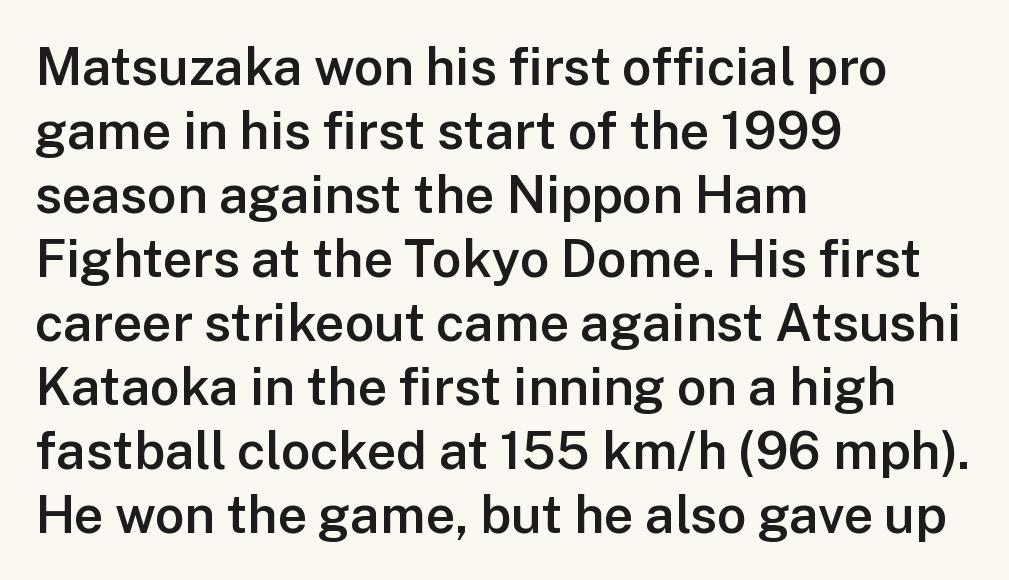
{"serif": "no", "italic": "no", "bold": "semi", "weight": "semibold", "width": "normal", "stroke_contrast": "low", "x_height": "medium", "monospaced": "no", "underline": "no", "align": "left", "line_spacing_ratio": 1.23, "letter_spacing": "normal", "letter_spacing_em": 0.0, "glyph_px": 52}
